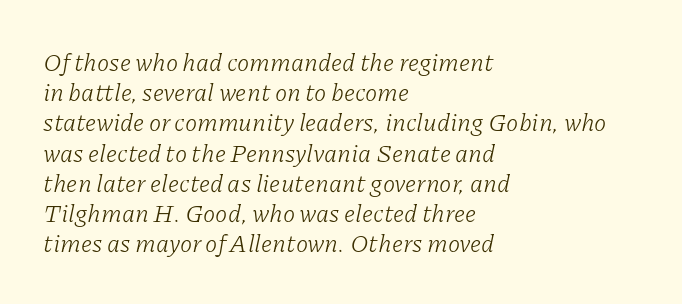
{"italic": "yes", "lean": "right", "slant_degrees": 11, "bold": "no", "underline": "no", "align": "left", "line_spacing_ratio": 1.21, "letter_spacing": "normal", "letter_spacing_em": 0.0, "glyph_px": 25}
